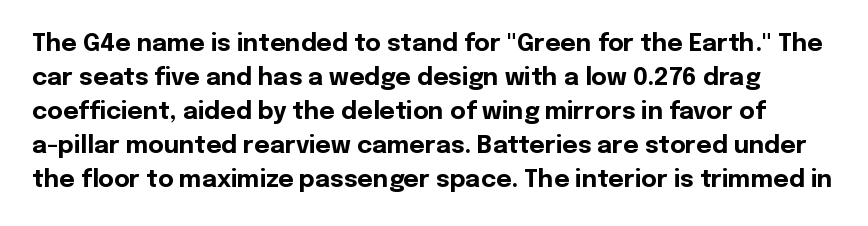
{"italic": "no", "bold": "yes", "underline": "no", "line_spacing": "normal", "line_spacing_ratio": 1.42, "letter_spacing": "normal", "letter_spacing_em": 0.0, "glyph_px": 24}
